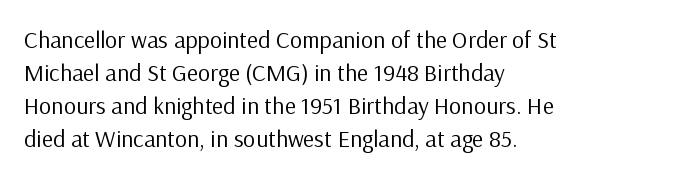
The image shows 24 px text type, upright; set left-aligned, normal line spacing (1.37x), normal letter spacing, not underlined.
